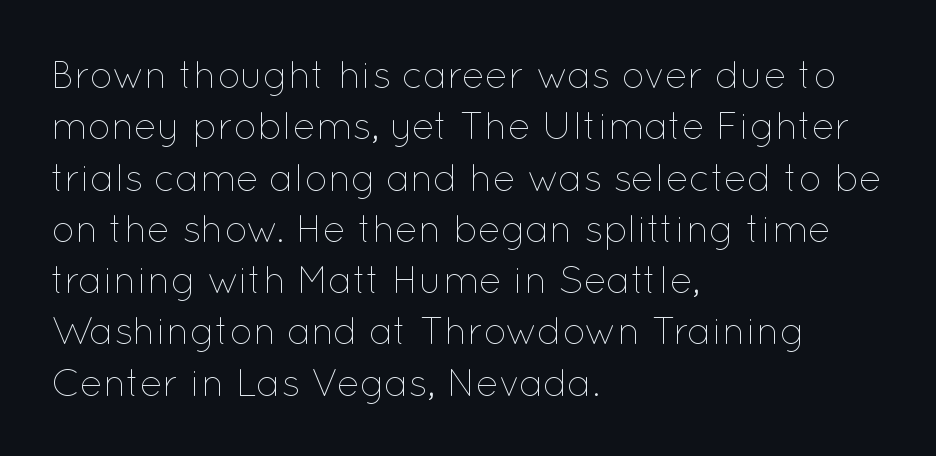
{"italic": "no", "bold": "no", "weight": "thin", "width": "normal", "stroke_contrast": "low", "x_height": "medium", "monospaced": "no", "underline": "no", "align": "left", "line_spacing": "normal", "line_spacing_ratio": 1.35, "letter_spacing": "normal", "letter_spacing_em": 0.0, "glyph_px": 38}
